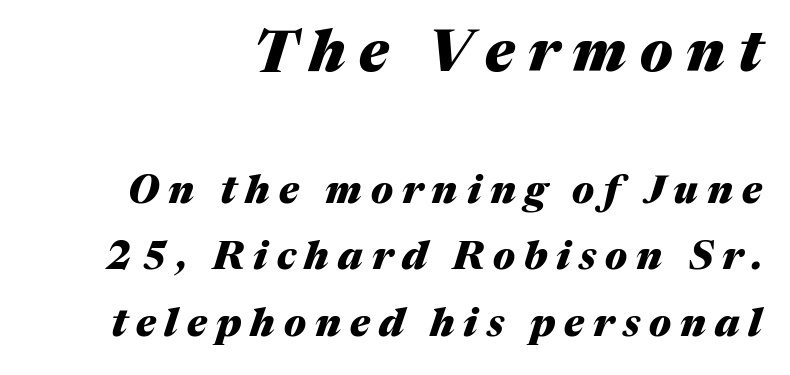
{"italic": "yes", "lean": "right", "slant_degrees": 17, "bold": "yes", "weight": "heavy", "width": "normal", "stroke_contrast": "medium", "x_height": "medium", "monospaced": "no", "underline": "no", "align": "right", "line_spacing_ratio": 1.71, "letter_spacing": "wide", "letter_spacing_em": 0.23, "larger_block": "first", "size_ratio": 1.49, "glyph_px": 58}
